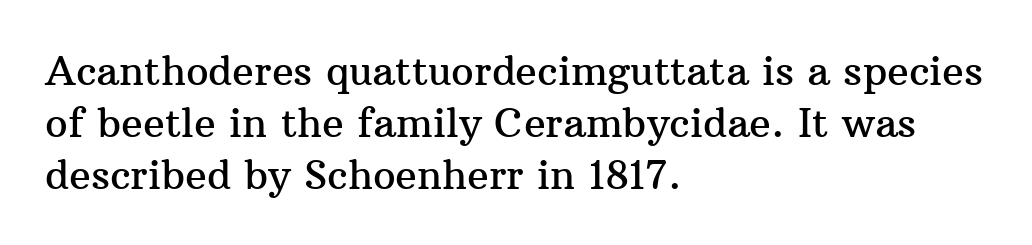
The image shows 40 px serif type, upright; set left-aligned, normal line spacing (1.3x), normal letter spacing, not underlined; medium stroke contrast and a medium x-height.
